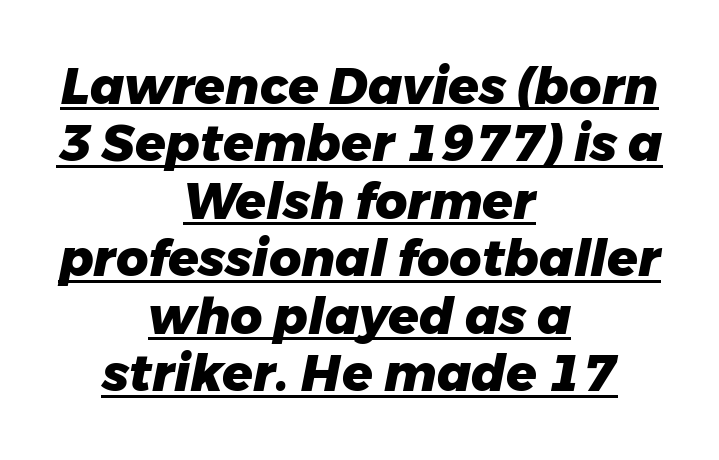
Q: Is the text bold? A: Yes.
Q: Is the text italic (slanted)? A: Yes, it leans right by about 11 degrees.
Q: Is the text underlined? A: Yes.
Q: How is the paragraph aligned? A: Centered.
Q: Is the spacing between letters normal or unusually wide? A: Normal.
Q: Is the spacing between lines tight, normal or loose? A: Tight.
Q: Width (condensed, normal, or wide)? A: Normal.
Q: Stroke contrast? A: Low.
Q: x-height? A: Medium.
Q: Monospaced? A: No.
